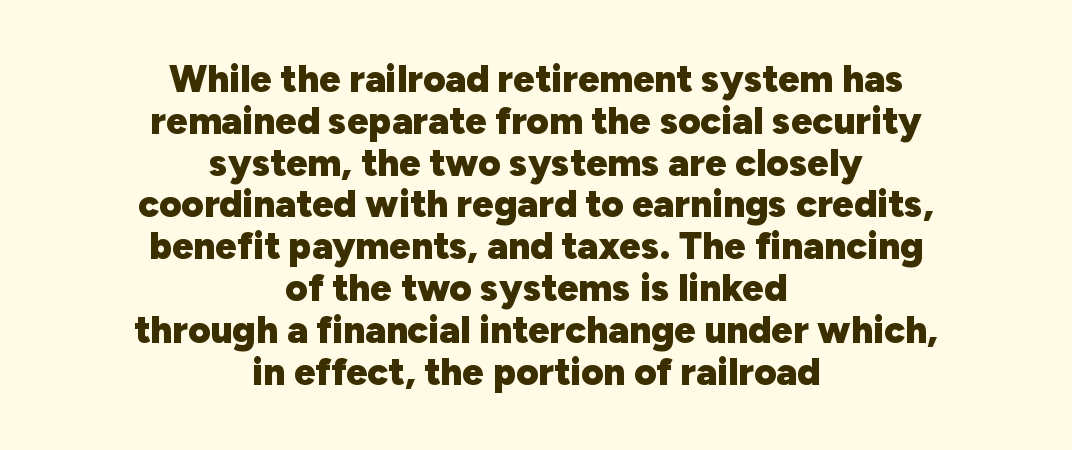
{"serif": "no", "italic": "no", "bold": "yes", "weight": "heavy", "width": "normal", "stroke_contrast": "low", "x_height": "medium", "monospaced": "no", "underline": "no", "align": "center", "line_spacing": "tight", "line_spacing_ratio": 1.1, "letter_spacing": "normal", "letter_spacing_em": 0.0, "glyph_px": 38}
